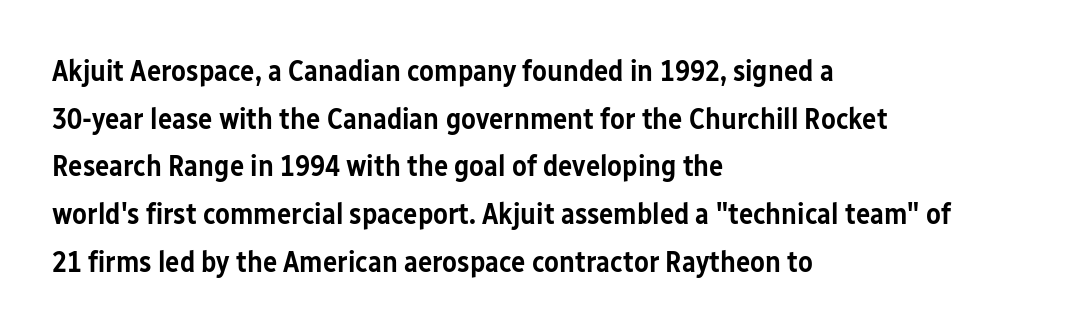
Q: Is the text bold? A: Semi-bold.
Q: Is the text italic (slanted)? A: No, it is upright.
Q: Is the typeface a serif or a sans-serif typeface? A: Sans-serif.
Q: Is the text underlined? A: No.
Q: How is the paragraph aligned? A: Left-aligned.
Q: Is the spacing between letters normal or unusually wide? A: Normal.
Q: Is the spacing between lines tight, normal or loose? A: Normal.
Q: Width (condensed, normal, or wide)? A: Condensed.
Q: Stroke contrast? A: Low.
Q: x-height? A: Medium.
Q: Monospaced? A: No.
